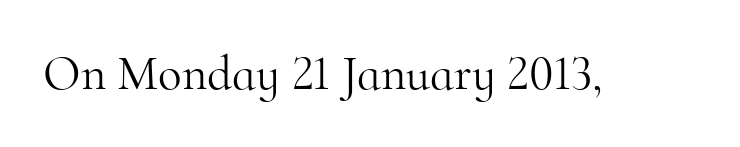
{"serif": "yes", "italic": "no", "bold": "no", "weight": "light", "width": "normal", "stroke_contrast": "high", "x_height": "small", "monospaced": "no", "underline": "no", "letter_spacing": "normal", "letter_spacing_em": 0.0, "glyph_px": 49}
